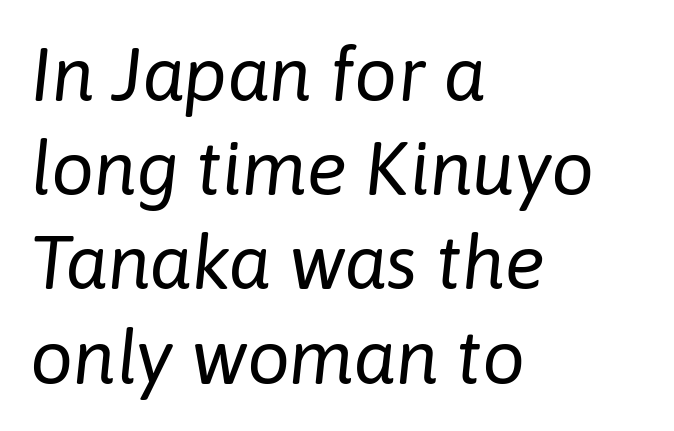
It's the slanting kind of type. Which margin do the lines hug? The left one — the right edge is uneven. Only glyphs here, with clear space below each row. The letterforms sit shoulder to shoulder at normal distance. Here the designer chose a conventional face with non-uniform glyph widths.
